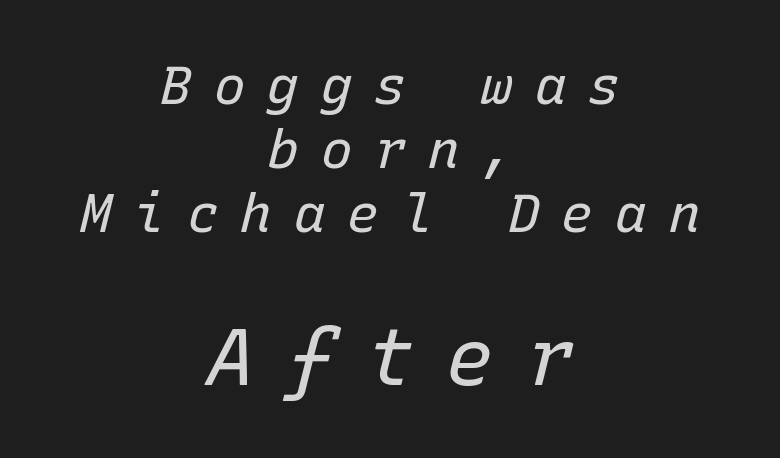
The image shows 79 px regular-weight type, italic (leaning right), monospaced; set centered, line spacing 1.21x, unusually wide letter spacing (+0.41 em), not underlined; the second (bottom) block is 1.49x larger; low stroke contrast and a medium x-height.
